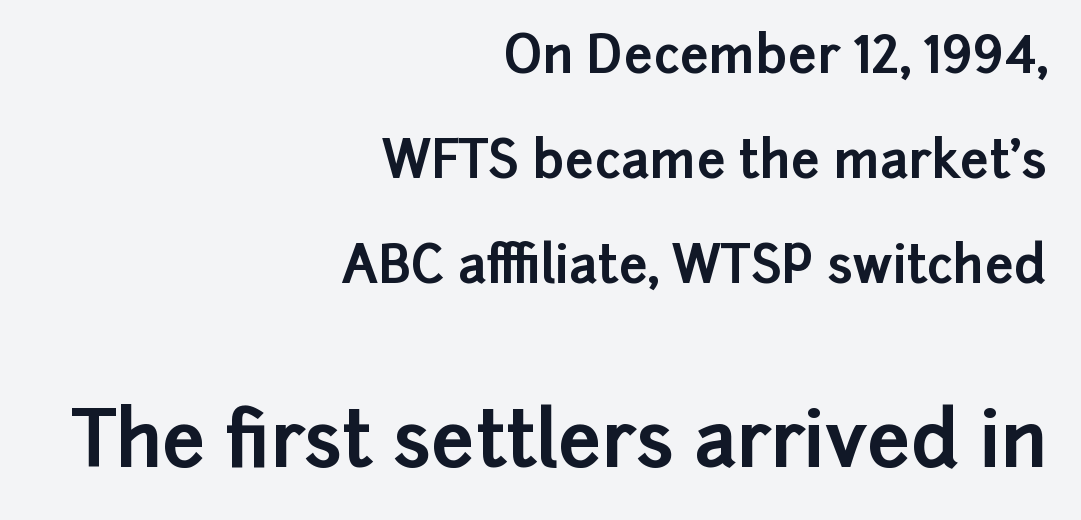
Characters follow at the spacing the type designer built in. The text was rendered using a sans face with plain stroke endings. Leading is clearly above the norm, producing a sparse column. The rag falls on the left side of this text block. Character widths vary here, with narrow letters taking less room than wide ones. Look at the glyph heights: the lower group is clearly the bigger setting.
